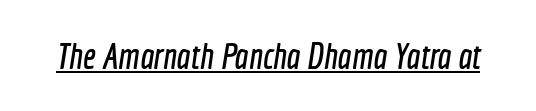
A sans-serif font was chosen for this passage. The letters advance in unequal steps, a hallmark of proportional type. The horizontal fit of the characters is conventional and even. Check the space under the baseline: a stroke is drawn there.
